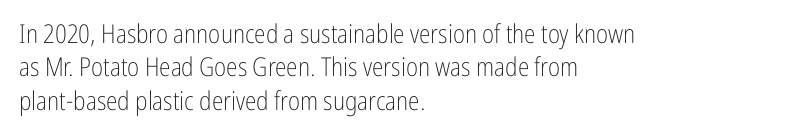
Compared with typical paragraphs, the rows here are spaced about the same. The letters stand straight up with perfectly vertical stems. Short and long lines alike share a common starting point at left. Is the stroke heavy? The answer is a plain regular-or-lighter. In terms of letterspacing, this is plain default setting. Just letters on the line, the space beneath them empty.
